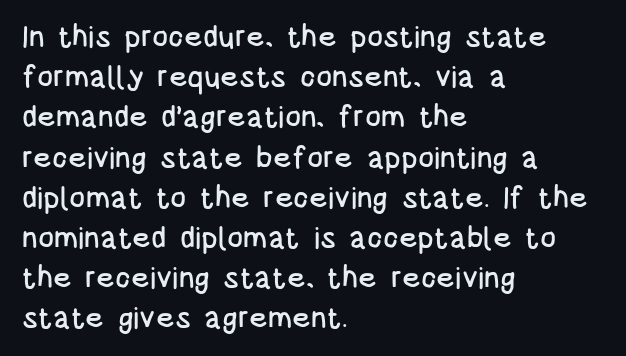
Varying glyph widths throughout — classic text-font behaviour. Nobody drew a line under any word here. This is the regular roman posture of the typeface. Unlike a traditional serif, this face leaves its strokes unadorned. Spacing between characters is what you'd get straight out of the box. Reading down the block, your eye returns to a fixed left position each line.
